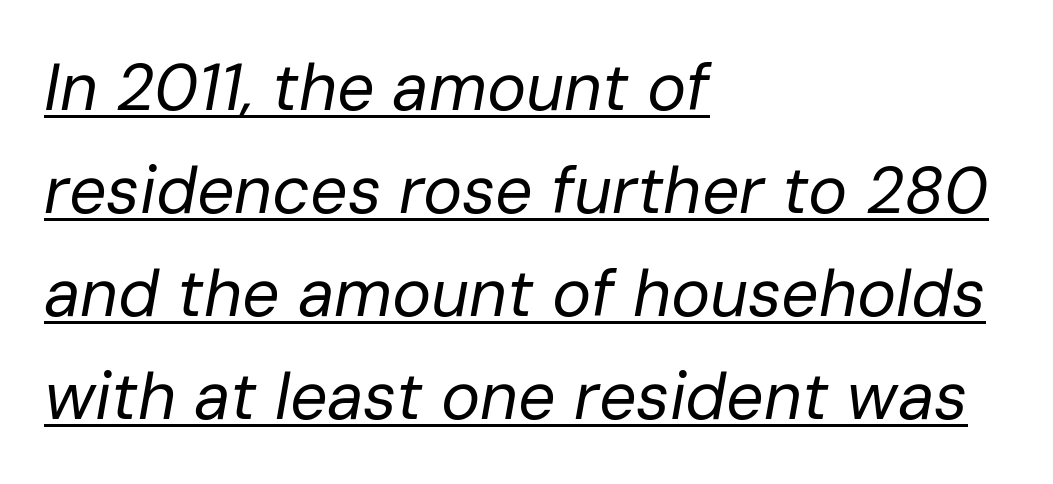
Each line starts at the same left margin while the right side varies. Characters are canted at an angle relative to the baseline's perpendicular. Do the characters align in a grid? No, the font is proportional. The lines sit at an ordinary, default distance from one another.
